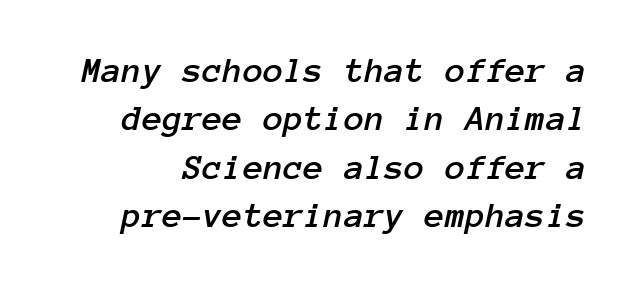
The letters sit at their default tracking, neither squeezed nor spread. These lines were composed using italics. Beneath every word, the page is bare. Whoever set this chose a conventional vertical rhythm. Is this a fixed-width face? Yes — each glyph sits in an identical cell.
